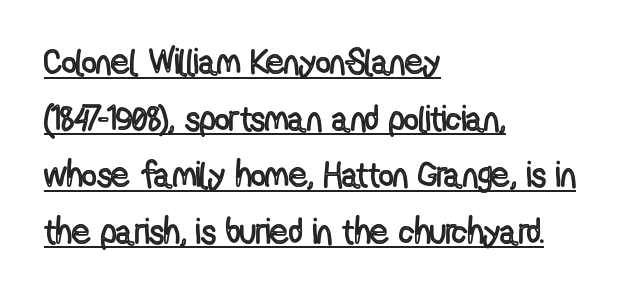
Vertical strokes here are truly vertical. This rendering leaves character spacing at its baseline value. One-word summary of the alignment: left. Honestly, the underline is the first thing you notice here. Is this a fixed-width face? No — the glyphs have proportional, varying widths.
